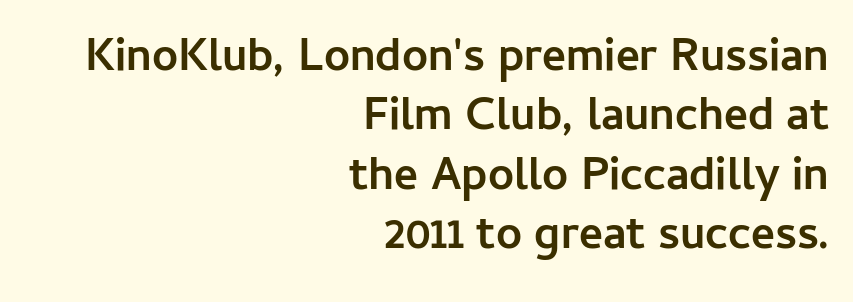
The image shows 46 px semibold sans-serif type, upright; set right-aligned, normal line spacing (1.29x), normal letter spacing, not underlined; low stroke contrast and a medium x-height.
